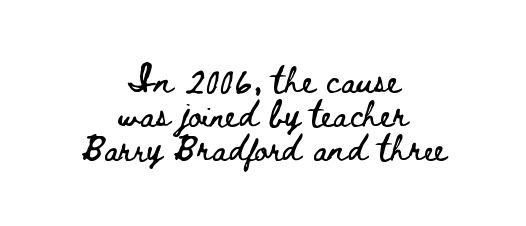
The image shows 26 px text type; set centered, normal line spacing (1.31x), normal letter spacing, not underlined.
